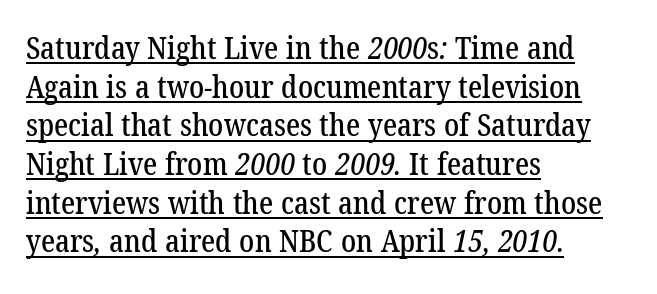
Q: Is the typeface a serif or a sans-serif typeface? A: Serif.
Q: Is the text underlined? A: Yes.
Q: How is the paragraph aligned? A: Left-aligned.
Q: Is the spacing between letters normal or unusually wide? A: Normal.
Q: Is the spacing between lines tight, normal or loose? A: Normal.
Q: Width (condensed, normal, or wide)? A: Normal.
Q: Stroke contrast? A: Low.
Q: x-height? A: Medium.
Q: Monospaced? A: No.
